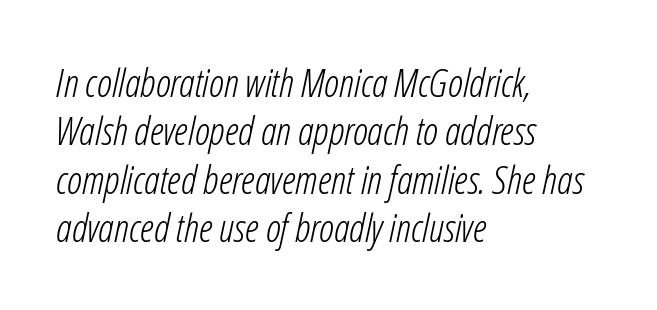
{"italic": "yes", "lean": "right", "slant_degrees": 12, "bold": "no", "weight": "light", "width": "condensed", "stroke_contrast": "low", "x_height": "medium", "monospaced": "no", "underline": "no", "align": "left", "line_spacing_ratio": 1.24, "letter_spacing": "normal", "letter_spacing_em": 0.0, "glyph_px": 39}
